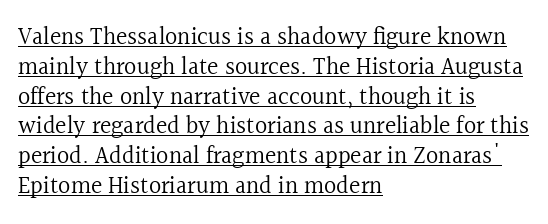
The image shows 24 px text type, upright; set left-aligned, line spacing 1.24x, normal letter spacing, underlined.
